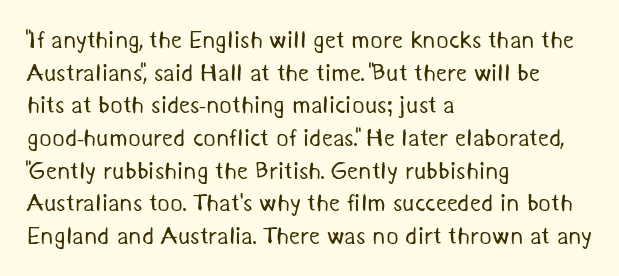
The image shows 24 px text type; set left-aligned, normal line spacing (1.36x), normal letter spacing, not underlined.
